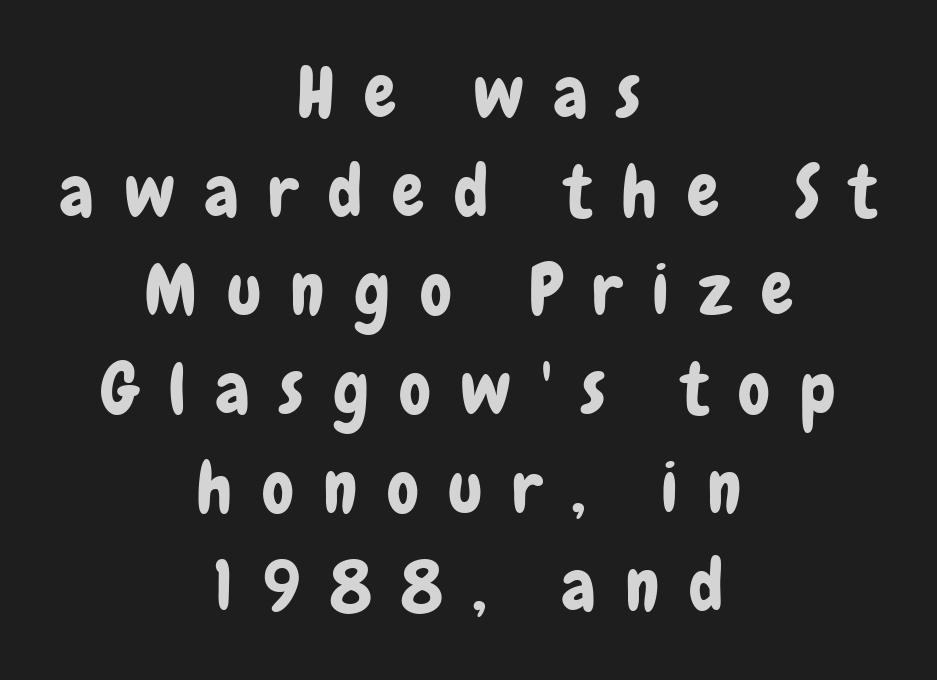
{"serif": "no", "italic": "no", "width": "condensed", "stroke_contrast": "low", "x_height": "medium", "monospaced": "no", "underline": "no", "align": "center", "line_spacing": "normal", "line_spacing_ratio": 1.39, "letter_spacing": "wide", "letter_spacing_em": 0.42, "glyph_px": 71}
